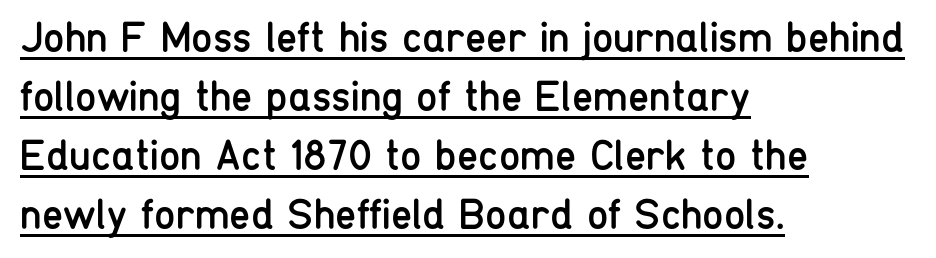
Q: Is the text bold? A: No.
Q: Is the text italic (slanted)? A: No, it is upright.
Q: Is the typeface a serif or a sans-serif typeface? A: Sans-serif.
Q: Is the text underlined? A: Yes.
Q: How is the paragraph aligned? A: Left-aligned.
Q: Is the spacing between letters normal or unusually wide? A: Normal.
Q: Is the spacing between lines tight, normal or loose? A: Normal.
Q: Width (condensed, normal, or wide)? A: Condensed.
Q: Stroke contrast? A: Low.
Q: x-height? A: Medium.
Q: Monospaced? A: No.
